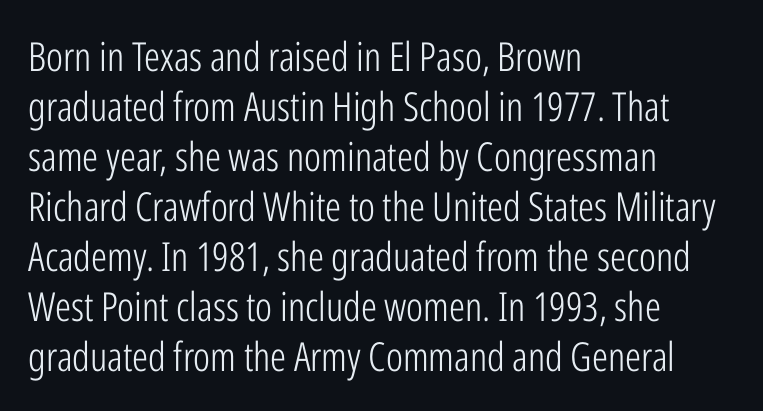
Q: Is the text bold? A: No.
Q: Is the text italic (slanted)? A: No, it is upright.
Q: Is the typeface a serif or a sans-serif typeface? A: Sans-serif.
Q: Is the text underlined? A: No.
Q: How is the paragraph aligned? A: Left-aligned.
Q: Is the spacing between letters normal or unusually wide? A: Normal.
Q: Is the spacing between lines tight, normal or loose? A: Normal.
Q: Width (condensed, normal, or wide)? A: Condensed.
Q: Stroke contrast? A: Low.
Q: x-height? A: Medium.
Q: Monospaced? A: No.
